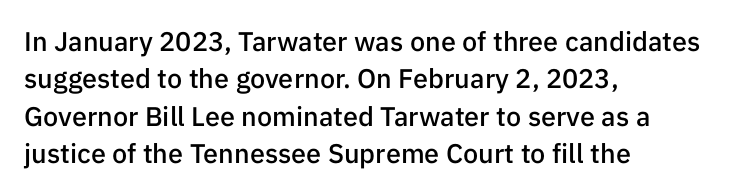
{"italic": "no", "bold": "semi", "underline": "no", "align": "left", "line_spacing": "normal", "line_spacing_ratio": 1.38, "letter_spacing": "normal", "letter_spacing_em": 0.0, "glyph_px": 27}
